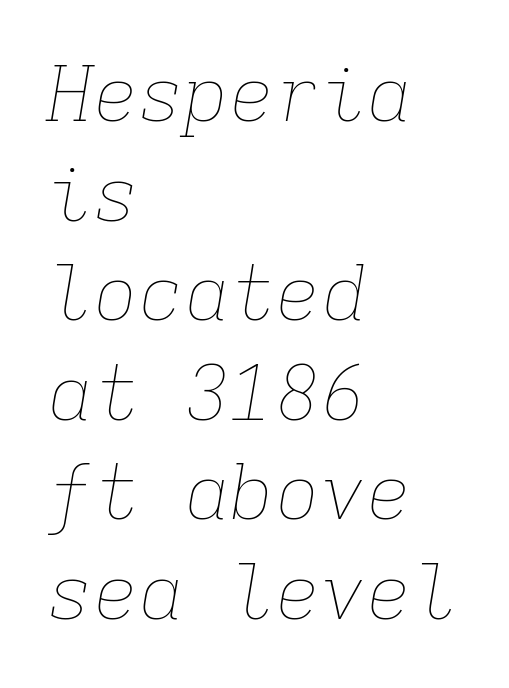
The image shows 76 px thin type, italic (leaning right), monospaced; set left-aligned, normal line spacing (1.31x), normal letter spacing, not underlined; low stroke contrast and a medium x-height.
